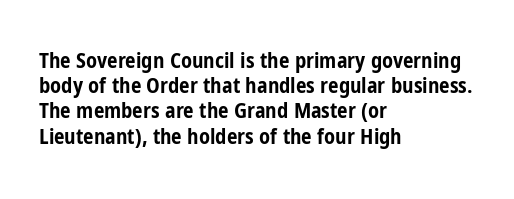
Each line starts at the same left margin while the right side varies. Upright lettering throughout. What stands out about the letter spacing? Nothing — it is the standard amount. Check the space under the baseline: it is left empty. The typesetting leans heavy: a genuine bold.
